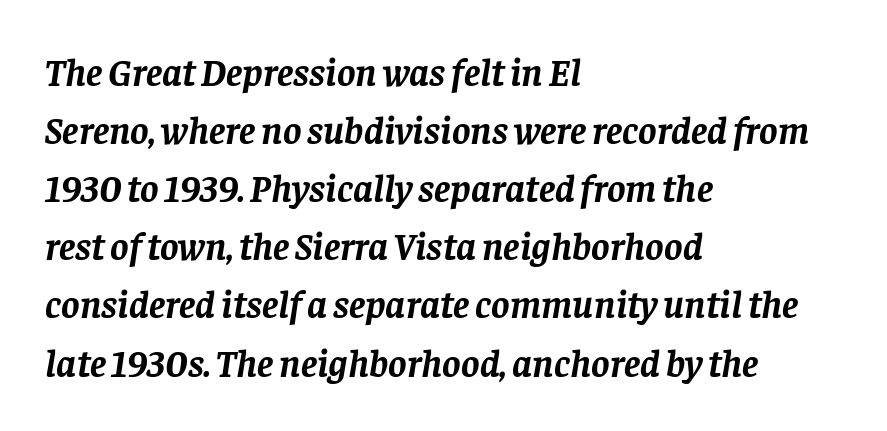
Is the letter spacing exaggerated? No — it looks like the ordinary default. Visually the block forms a straight wall on the left and a jagged coastline on the right. Looking at the ascenders, they clearly lean. Underlining? Definitely not there.
